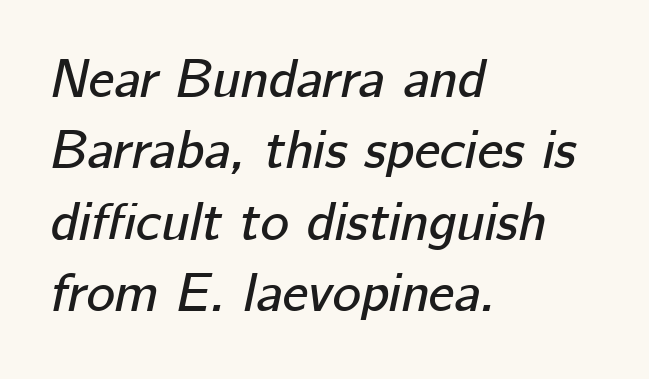
{"italic": "yes", "lean": "right", "slant_degrees": 12, "width": "normal", "stroke_contrast": "low", "x_height": "medium", "monospaced": "no", "underline": "no", "align": "left", "line_spacing": "normal", "line_spacing_ratio": 1.32, "letter_spacing": "normal", "letter_spacing_em": 0.0, "glyph_px": 54}
